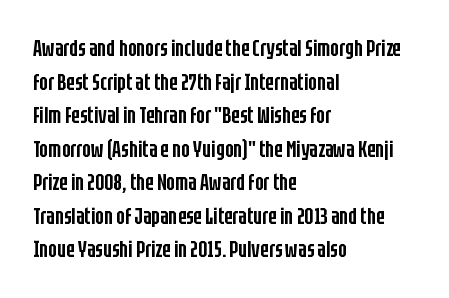
Q: Is the text bold? A: Semi-bold.
Q: Is the text italic (slanted)? A: No, it is upright.
Q: Is the text underlined? A: No.
Q: How is the paragraph aligned? A: Left-aligned.
Q: Is the spacing between letters normal or unusually wide? A: Normal.
Q: Is the spacing between lines tight, normal or loose? A: Normal.
